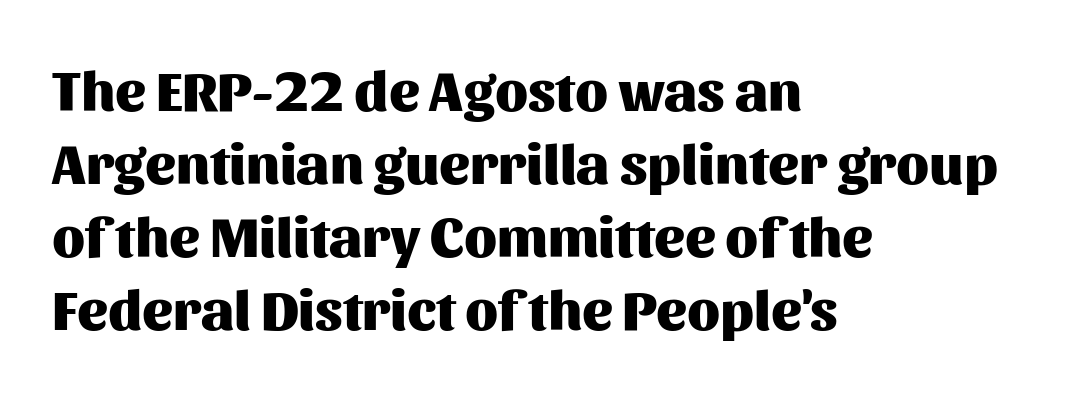
Q: Is the text bold? A: Yes.
Q: Is the text italic (slanted)? A: No, it is upright.
Q: Is the typeface a serif or a sans-serif typeface? A: Sans-serif.
Q: Is the text underlined? A: No.
Q: How is the paragraph aligned? A: Left-aligned.
Q: Is the spacing between letters normal or unusually wide? A: Normal.
Q: Is the spacing between lines tight, normal or loose? A: Normal.
Q: Width (condensed, normal, or wide)? A: Normal.
Q: Stroke contrast? A: Medium.
Q: x-height? A: Medium.
Q: Monospaced? A: No.
